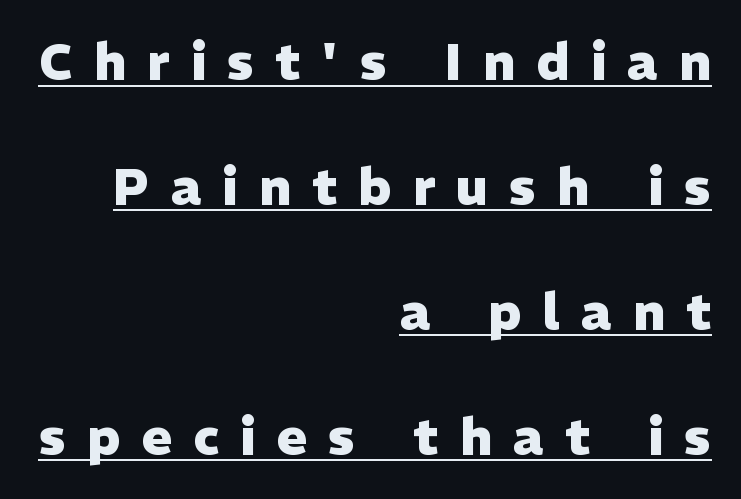
{"serif": "no", "italic": "no", "bold": "yes", "weight": "heavy", "width": "normal", "stroke_contrast": "low", "x_height": "medium", "monospaced": "no", "underline": "yes", "align": "right", "line_spacing": "loose", "line_spacing_ratio": 2.45, "letter_spacing": "wide", "letter_spacing_em": 0.42, "glyph_px": 51}
